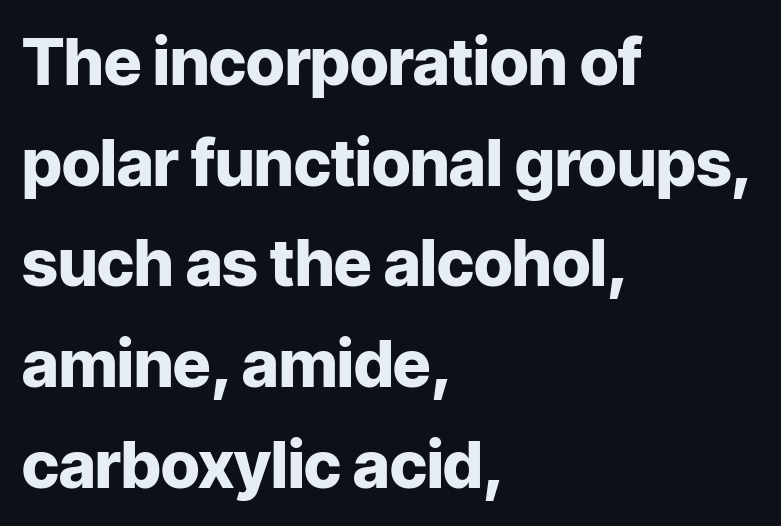
The letters carry no serifs — their stems end cleanly without finishing strokes. Quick note: not italic, upright. The typesetting leans heavy: a genuine bold. The lines are quadded left. Looks like regular typesetting: each glyph gets only the width it needs. The baseline area is clear.
